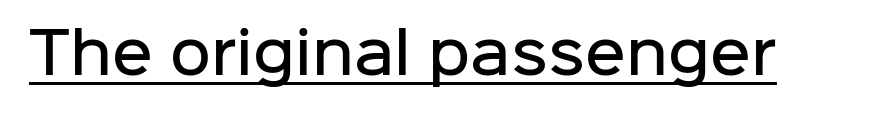
{"serif": "no", "italic": "no", "bold": "semi", "weight": "semibold", "width": "normal", "stroke_contrast": "low", "x_height": "medium", "monospaced": "no", "underline": "yes", "letter_spacing": "normal", "letter_spacing_em": 0.0, "glyph_px": 56}
